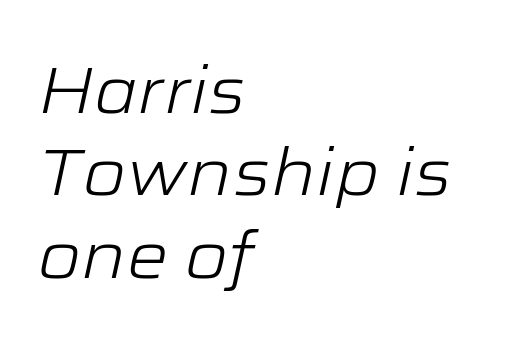
{"italic": "yes", "lean": "right", "slant_degrees": 12, "bold": "no", "weight": "light", "width": "wide", "stroke_contrast": "low", "x_height": "medium", "monospaced": "no", "underline": "no", "align": "left", "line_spacing": "normal", "line_spacing_ratio": 1.25, "letter_spacing": "normal", "letter_spacing_em": 0.0, "glyph_px": 66}
